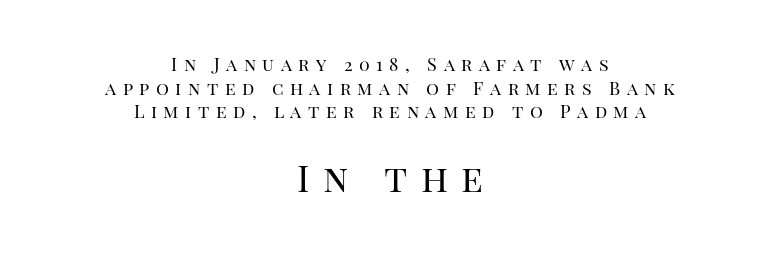
The image shows 37 px regular-weight serif type, upright; set centered, normal line spacing (1.31x), unusually wide letter spacing (+0.36 em), not underlined; the second (bottom) block is 2.06x larger; high stroke contrast and a large x-height.
